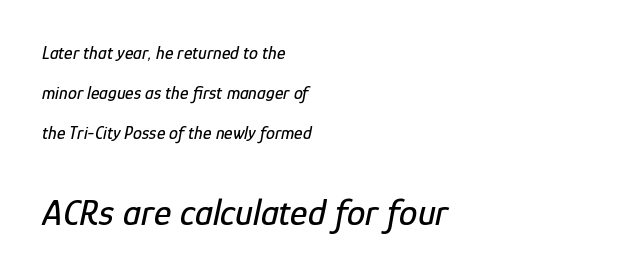
Q: Is the text italic (slanted)? A: Yes, it leans right by about 12 degrees.
Q: Is the text underlined? A: No.
Q: How is the paragraph aligned? A: Left-aligned.
Q: Is the spacing between letters normal or unusually wide? A: Normal.
Q: Is the spacing between lines tight, normal or loose? A: Loose.
Q: Which block of text is set in a larger size, the first (top) or the second (bottom)? A: The second (bottom) one.
Q: Width (condensed, normal, or wide)? A: Condensed.
Q: Stroke contrast? A: Low.
Q: x-height? A: Medium.
Q: Monospaced? A: No.
